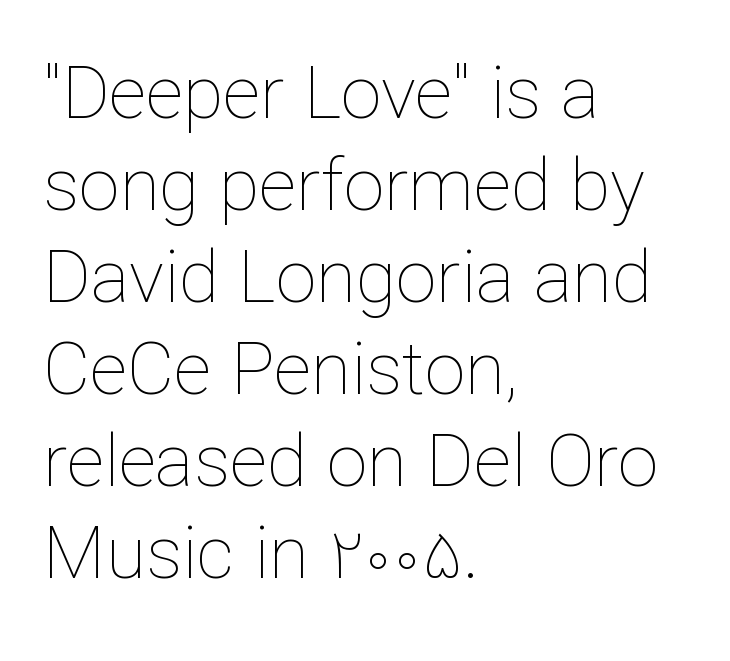
{"italic": "no", "bold": "no", "weight": "thin", "width": "normal", "stroke_contrast": "low", "x_height": "medium", "monospaced": "no", "underline": "no", "align": "left", "line_spacing": "normal", "line_spacing_ratio": 1.26, "letter_spacing": "normal", "letter_spacing_em": 0.0, "glyph_px": 73}
